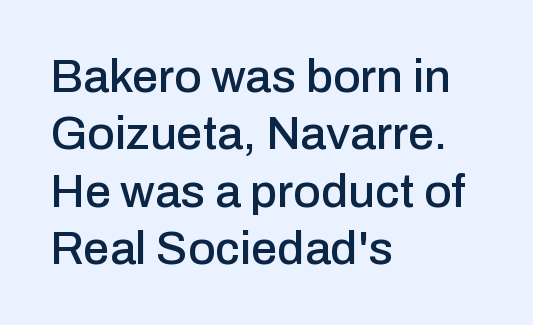
Looks like regular typesetting: each glyph gets only the width it needs. Inter-character spacing is left at the font's built-in metrics. What kind of face is this? One without serifs — a sans. This is the regular roman posture of the typeface.
